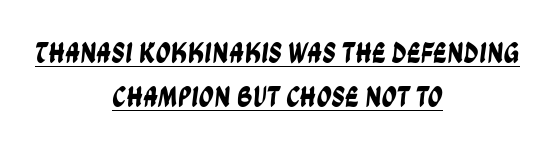
The image shows 30 px condensed sans-serif type; set centered, normal line spacing (1.47x), normal letter spacing, underlined; low stroke contrast and a large x-height.
